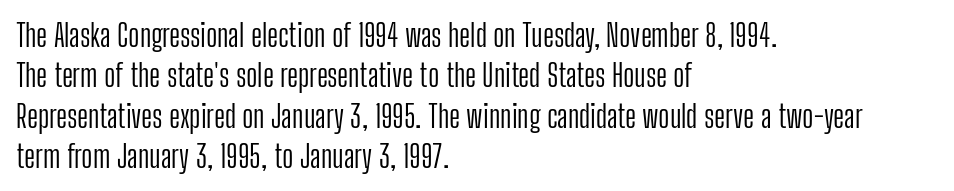
The rendering anchors every line to the left-hand side. Notice how the stems are strictly vertical — no italics here. Each letter's strokes conclude bluntly, with no projecting serifs. Summary of vertical rhythm: regular, with standard interline spacing.
